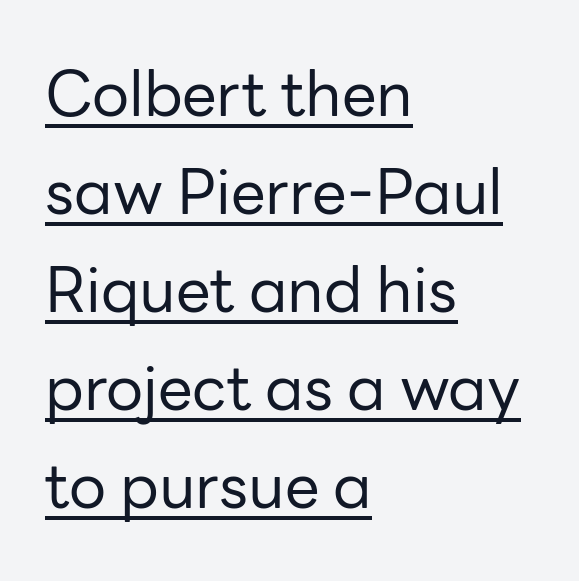
Q: Is the text bold? A: No.
Q: Is the text italic (slanted)? A: No, it is upright.
Q: Is the typeface a serif or a sans-serif typeface? A: Sans-serif.
Q: Is the text underlined? A: Yes.
Q: How is the paragraph aligned? A: Left-aligned.
Q: Is the spacing between letters normal or unusually wide? A: Normal.
Q: Is the spacing between lines tight, normal or loose? A: Normal.
Q: Width (condensed, normal, or wide)? A: Normal.
Q: Stroke contrast? A: Low.
Q: x-height? A: Medium.
Q: Monospaced? A: No.
